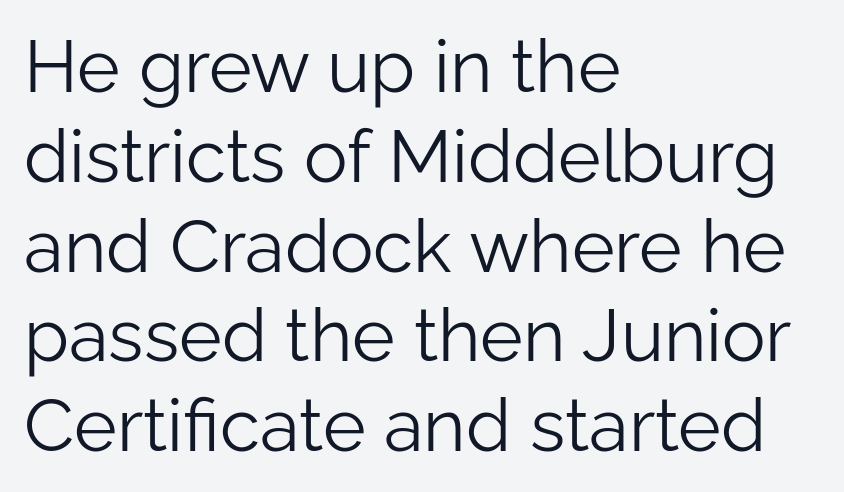
Q: Is the text bold? A: No.
Q: Is the text italic (slanted)? A: No, it is upright.
Q: Is the typeface a serif or a sans-serif typeface? A: Sans-serif.
Q: Is the text underlined? A: No.
Q: How is the paragraph aligned? A: Left-aligned.
Q: Is the spacing between letters normal or unusually wide? A: Normal.
Q: Width (condensed, normal, or wide)? A: Normal.
Q: Stroke contrast? A: Low.
Q: x-height? A: Medium.
Q: Monospaced? A: No.
